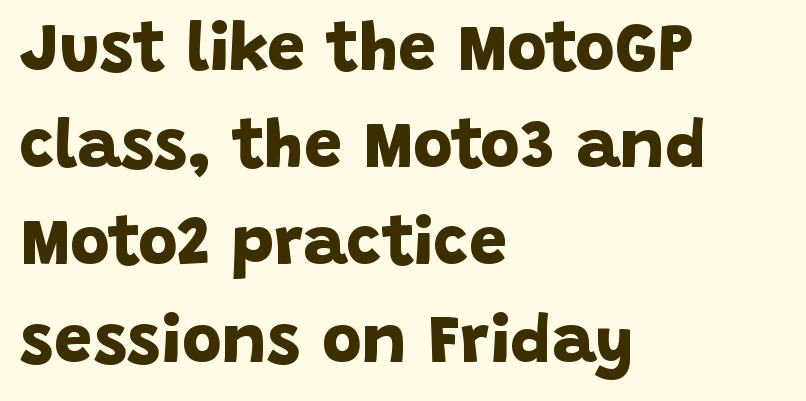
The image shows 68 px bold sans-serif type; set left-aligned, normal line spacing (1.43x), normal letter spacing, not underlined; low stroke contrast and a large x-height.
